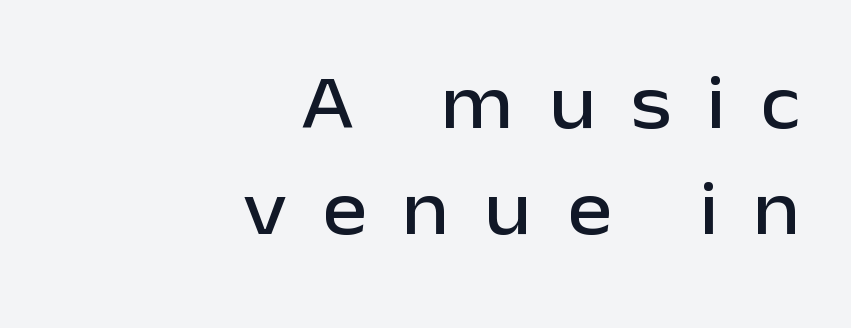
{"serif": "no", "italic": "no", "width": "normal", "stroke_contrast": "low", "x_height": "medium", "monospaced": "no", "underline": "no", "align": "right", "line_spacing": "normal", "line_spacing_ratio": 1.39, "letter_spacing": "wide", "letter_spacing_em": 0.46, "glyph_px": 76}
